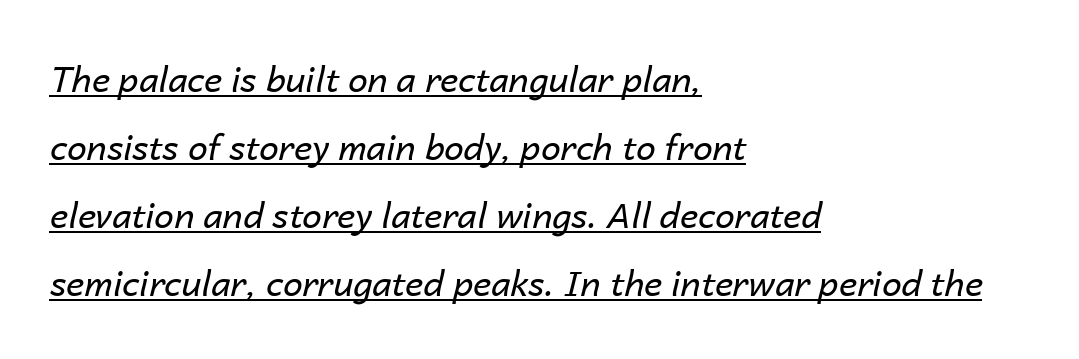
Letter spacing: default. The rendering uses natural spacing where letterforms have individual widths. Reading down the column, the eye jumps a long way to each next line. Honestly, the underline is the first thing you notice here. The rendering anchors every line to the left-hand side. If you drew a line through each stem, it would be angled.
